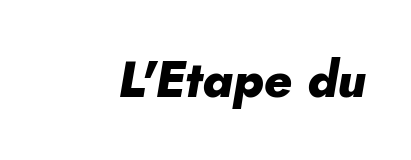
This sample uses an oblique cut, with every glyph tilted off the vertical. A full-strength bold gives these letters their thick strokes. Tracking here is standard; glyphs follow each other at the usual distance. Words float on clear page, feet unadorned. You could not count columns in this text — the font is proportionally spaced.
